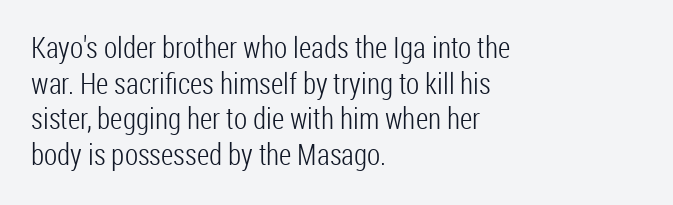
Q: Is the text bold? A: No.
Q: Is the text italic (slanted)? A: No, it is upright.
Q: Is the typeface a serif or a sans-serif typeface? A: Sans-serif.
Q: Is the text underlined? A: No.
Q: How is the paragraph aligned? A: Left-aligned.
Q: Is the spacing between letters normal or unusually wide? A: Normal.
Q: Width (condensed, normal, or wide)? A: Condensed.
Q: Stroke contrast? A: Low.
Q: x-height? A: Medium.
Q: Monospaced? A: No.
